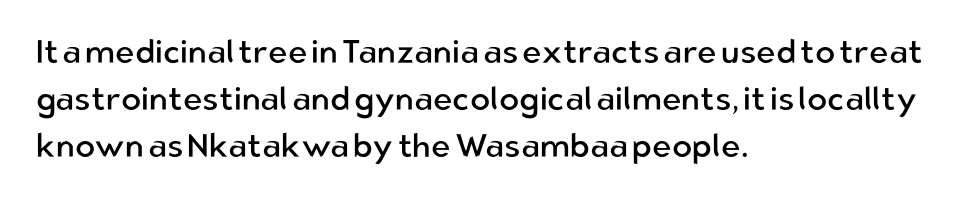
The image shows 33 px regular-weight sans-serif type, upright; set left-aligned, normal line spacing (1.43x), normal letter spacing, not underlined; low stroke contrast and a medium x-height.
